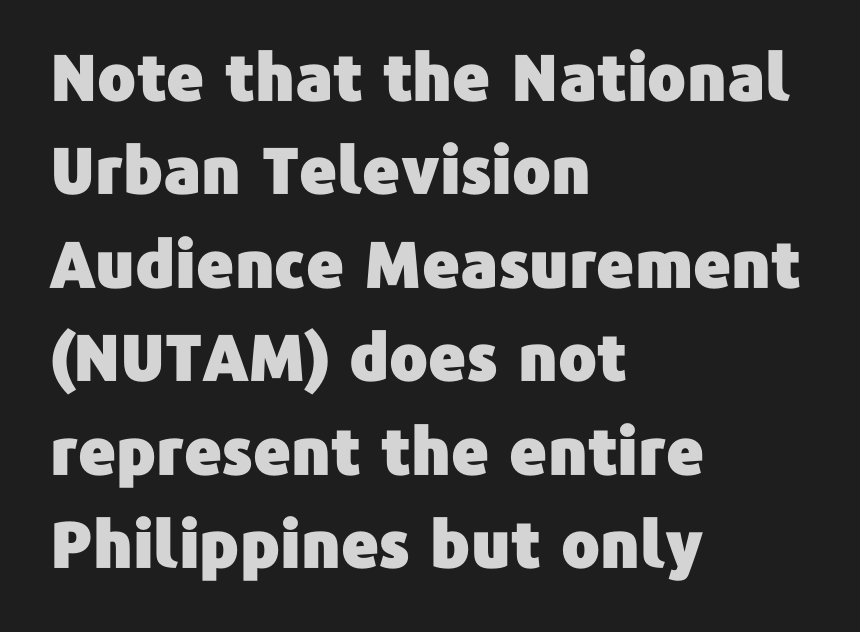
Q: Is the text italic (slanted)? A: No, it is upright.
Q: Is the typeface a serif or a sans-serif typeface? A: Sans-serif.
Q: Is the text underlined? A: No.
Q: How is the paragraph aligned? A: Left-aligned.
Q: Is the spacing between letters normal or unusually wide? A: Normal.
Q: Is the spacing between lines tight, normal or loose? A: Normal.
Q: Width (condensed, normal, or wide)? A: Normal.
Q: Stroke contrast? A: Low.
Q: x-height? A: Medium.
Q: Monospaced? A: No.
